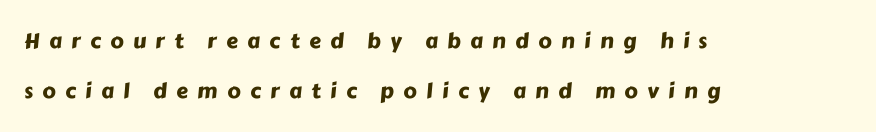
The image shows 21 px text type; set left-aligned, loose line spacing (2.38x), unusually wide letter spacing (+0.45 em), not underlined.
